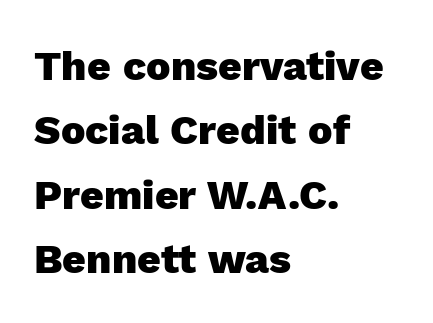
Evenly set lines give the paragraph a standard silhouette. Each glyph is drawn with heavy, bold strokes. The letters advance in unequal steps, a hallmark of proportional type. Regarding serifs, this sample does without them. Tracking here is standard; glyphs follow each other at the usual distance. Unmarked baselines from the first word to the last.
